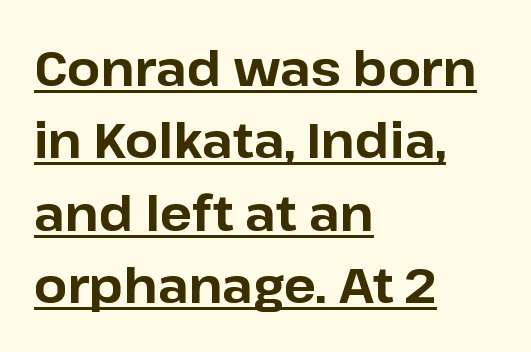
The image shows 48 px bold sans-serif type, upright; set left-aligned, normal line spacing (1.51x), normal letter spacing, underlined; low stroke contrast and a medium x-height.
